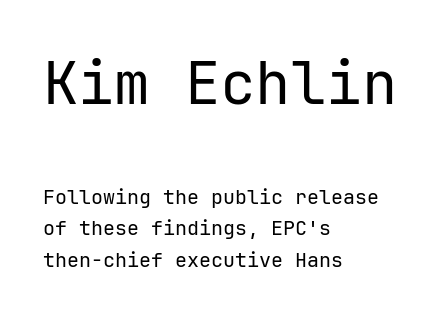
Line starts are locked; line ends wander. The letters march in equal steps, a hallmark of fixed-pitch type. The typesetting does not lean heavy: it is not bold. Underline: absent. Check where the strokes stop: nothing finishes them off — pure sans.
